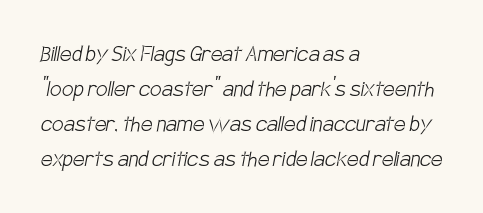
Q: Is the text bold? A: No.
Q: Is the text underlined? A: No.
Q: How is the paragraph aligned? A: Left-aligned.
Q: Is the spacing between letters normal or unusually wide? A: Normal.
Q: Is the spacing between lines tight, normal or loose? A: Normal.
